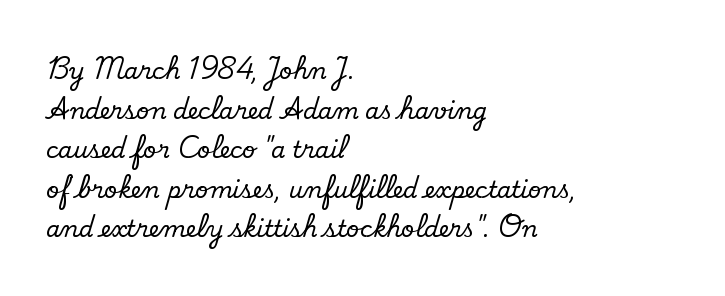
The image shows 23 px text type; set left-aligned, line spacing 1.72x, normal letter spacing, not underlined.
